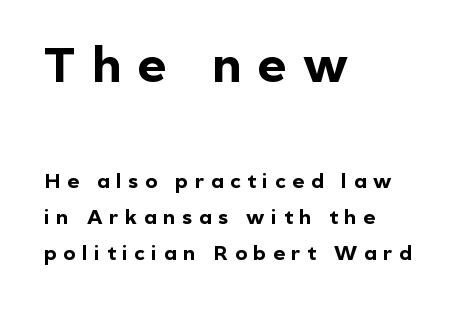
Inter-character spacing is expanded well beyond the font's built-in metrics. Do the characters align in a grid? No, the font is proportional. The face used here appears at its bigger size in the upper chunk. The sample has been set heavy, in full bold.
